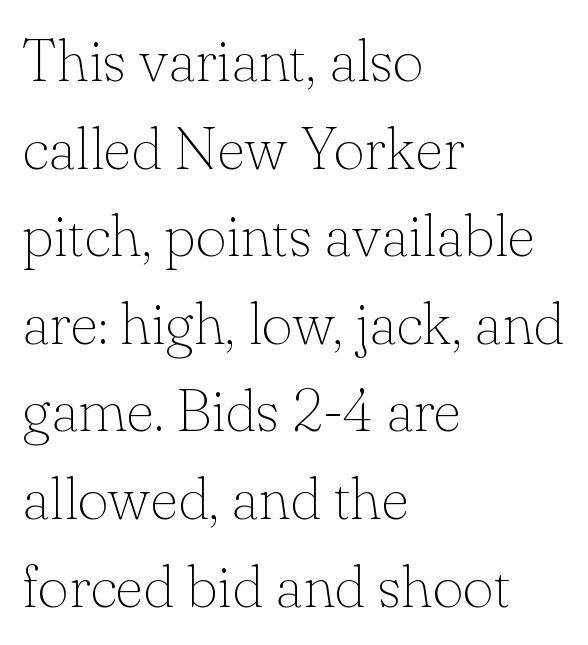
{"serif": "yes", "italic": "no", "bold": "no", "weight": "thin", "width": "normal", "stroke_contrast": "low", "x_height": "small", "monospaced": "no", "underline": "no", "align": "left", "line_spacing": "normal", "line_spacing_ratio": 1.46, "letter_spacing": "normal", "letter_spacing_em": 0.0, "glyph_px": 60}
